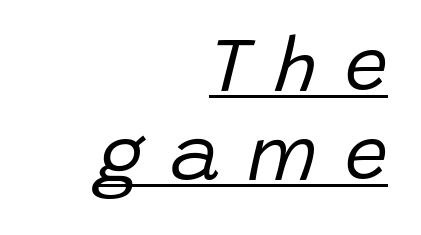
Proportional: the letters do not fall into vertical columns. Is there an underline? Yes — a line sits under the letters. This rendering widens character spacing well past its baseline value. The leading is snug, giving the passage a crowded texture. This reads as an unemphasized weight, regular at the heaviest.
